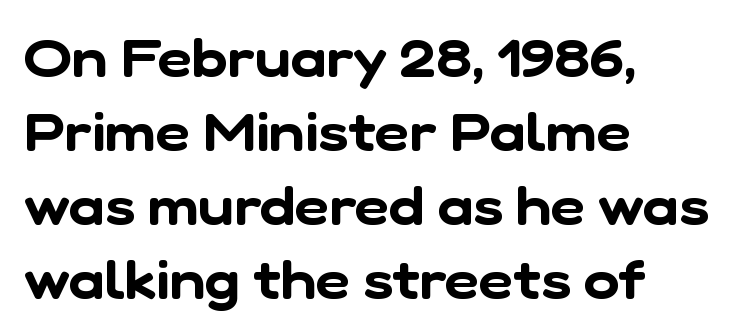
{"serif": "no", "width": "normal", "stroke_contrast": "low", "x_height": "medium", "monospaced": "no", "underline": "no", "align": "left", "line_spacing": "normal", "line_spacing_ratio": 1.37, "letter_spacing": "normal", "letter_spacing_em": 0.0, "glyph_px": 54}
